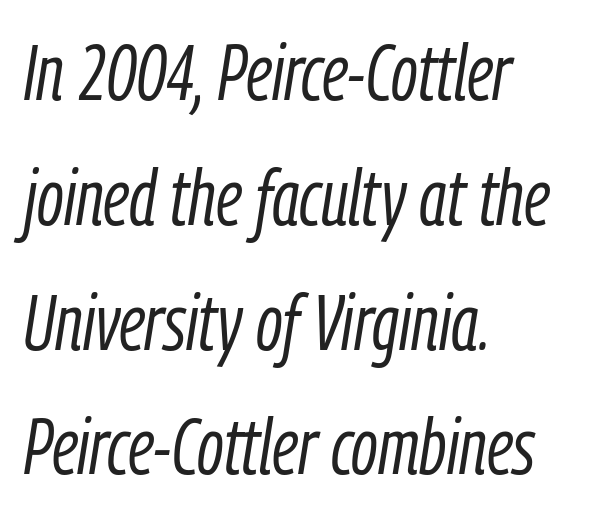
Q: Is the text bold? A: No.
Q: Is the text italic (slanted)? A: Yes, it leans right by about 9 degrees.
Q: Is the text underlined? A: No.
Q: How is the paragraph aligned? A: Left-aligned.
Q: Is the spacing between letters normal or unusually wide? A: Normal.
Q: Is the spacing between lines tight, normal or loose? A: Normal.
Q: Width (condensed, normal, or wide)? A: Condensed.
Q: Stroke contrast? A: Low.
Q: x-height? A: Medium.
Q: Monospaced? A: No.
